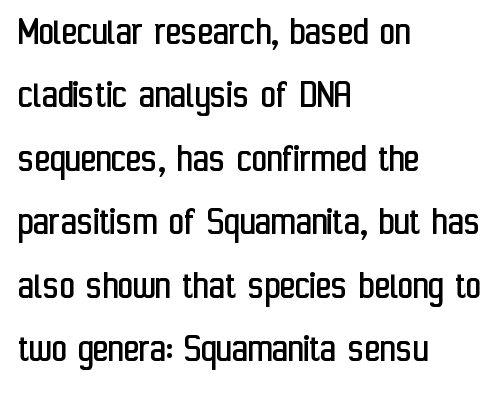
The image shows 42 px regular-weight, condensed sans-serif type, upright; set left-aligned, normal line spacing (1.51x), normal letter spacing, not underlined; low stroke contrast and a medium x-height.
